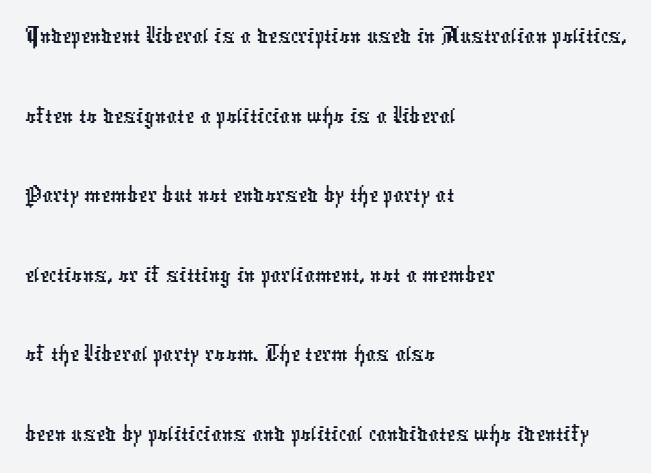
The area under the type is left untouched. The characters display no serif detailing; their extremities are plain. The compositor pushed each line to the left boundary. Here the glyphs are tracked normally, forming tight word shapes.
